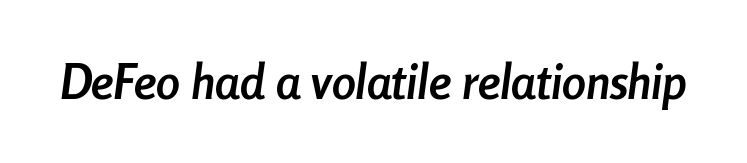
{"italic": "yes", "lean": "right", "slant_degrees": 8, "bold": "yes", "weight": "semibold", "width": "condensed", "stroke_contrast": "low", "x_height": "medium", "monospaced": "no", "underline": "no", "letter_spacing": "normal", "letter_spacing_em": 0.0, "glyph_px": 48}
